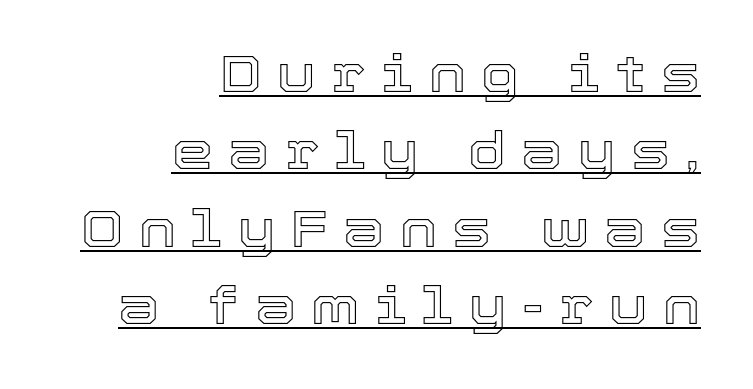
Q: Is the text italic (slanted)? A: No, it is upright.
Q: Is the text underlined? A: Yes.
Q: How is the paragraph aligned? A: Right-aligned.
Q: Is the spacing between letters normal or unusually wide? A: Unusually wide.
Q: Is the spacing between lines tight, normal or loose? A: Normal.
Q: Width (condensed, normal, or wide)? A: Normal.
Q: x-height? A: Medium.
Q: Monospaced? A: No.
